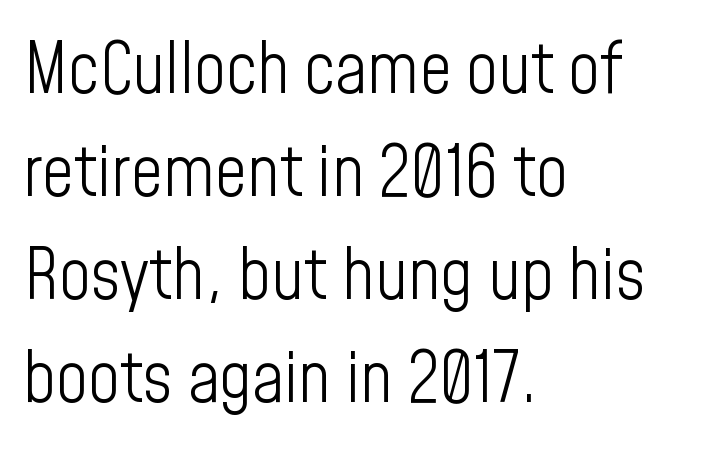
The image shows 70 px light, condensed sans-serif type, upright; set left-aligned, normal line spacing (1.47x), normal letter spacing, not underlined; low stroke contrast and a medium x-height.
